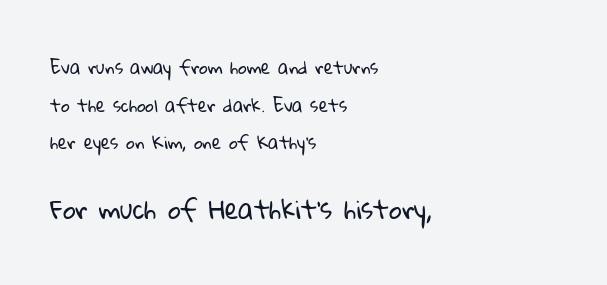
Q: Is the text bold? A: No.
Q: Is the text underlined? A: No.
Q: How is the paragraph aligned? A: Left-aligned.
Q: Is the spacing between letters normal or unusually wide? A: Normal.
Q: Is the spacing between lines tight, normal or loose? A: Loose.
Q: Which block of text is set in a larger size, the first (top) or the second (bottom)? A: The second (bottom) one.
